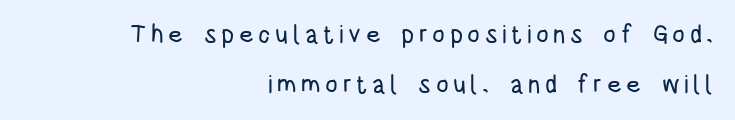
The vertical gap from one line to the next is large. Check the space under the baseline: it is left empty. The font's upright variant was chosen for this text. Horizontal alignment here is rightward, an uncommon choice for prose.
